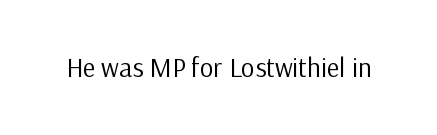
Q: Is the text bold? A: No.
Q: Is the text italic (slanted)? A: No, it is upright.
Q: Is the text underlined? A: No.
Q: Is the spacing between letters normal or unusually wide? A: Normal.
